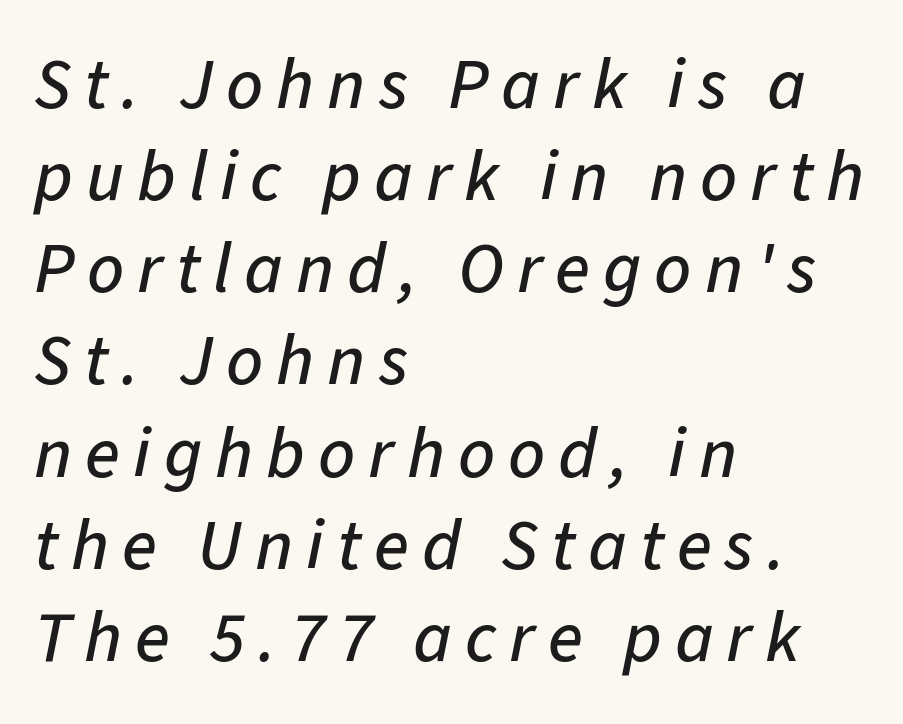
The image shows 72 px text type, italic (leaning right); set left-aligned, normal line spacing (1.28x), not underlined; low stroke contrast and a medium x-height.
